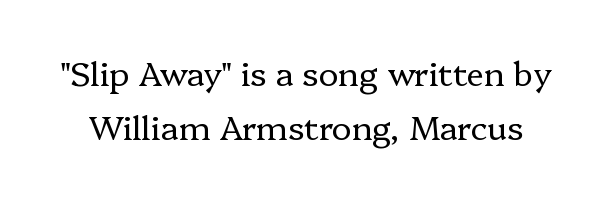
Q: Is the text bold? A: No.
Q: Is the text italic (slanted)? A: No, it is upright.
Q: Is the typeface a serif or a sans-serif typeface? A: Serif.
Q: Is the text underlined? A: No.
Q: Is the spacing between letters normal or unusually wide? A: Normal.
Q: Is the spacing between lines tight, normal or loose? A: Normal.
Q: Width (condensed, normal, or wide)? A: Normal.
Q: Stroke contrast? A: Low.
Q: x-height? A: Medium.
Q: Monospaced? A: No.
